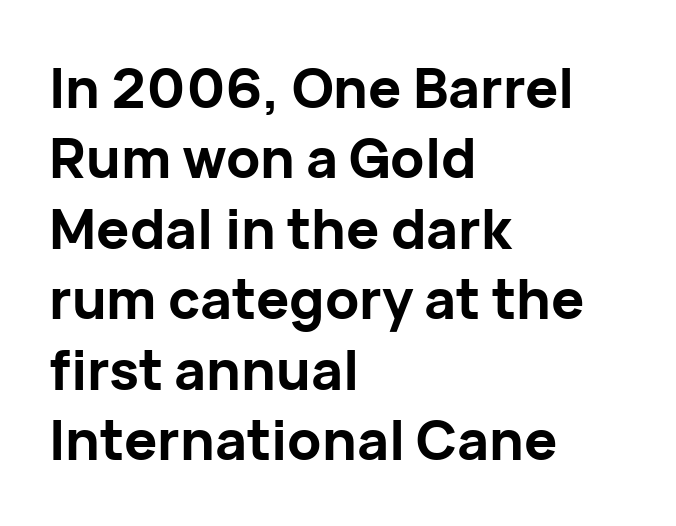
{"serif": "no", "italic": "no", "bold": "yes", "weight": "bold", "width": "normal", "stroke_contrast": "low", "x_height": "medium", "monospaced": "no", "underline": "no", "align": "left", "line_spacing": "normal", "line_spacing_ratio": 1.28, "letter_spacing": "normal", "letter_spacing_em": 0.0, "glyph_px": 55}
